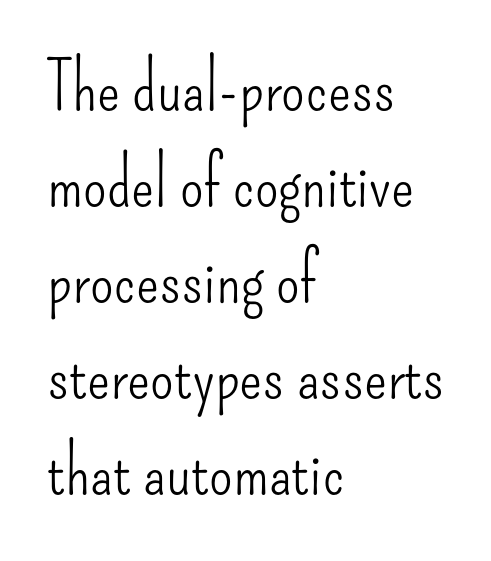
No chunkiness to these letters — they're not bold. You could call the tracking neutral — neither tight nor loose. The passage shown is typed in a proportional face where columns would drift. The lettering holds an erect, upright posture throughout. The area under the type is left untouched. The leading is moderate, giving the passage an even texture.
